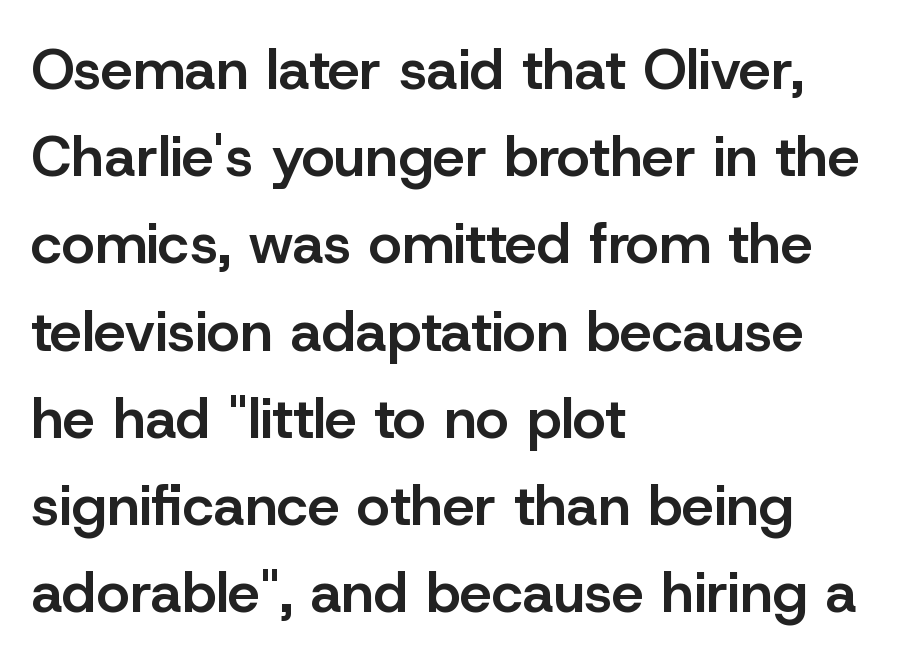
Q: Is the text bold? A: Semi-bold.
Q: Is the text italic (slanted)? A: No, it is upright.
Q: Is the typeface a serif or a sans-serif typeface? A: Sans-serif.
Q: Is the text underlined? A: No.
Q: How is the paragraph aligned? A: Left-aligned.
Q: Is the spacing between letters normal or unusually wide? A: Normal.
Q: Is the spacing between lines tight, normal or loose? A: Normal.
Q: Width (condensed, normal, or wide)? A: Normal.
Q: Stroke contrast? A: Low.
Q: x-height? A: Medium.
Q: Monospaced? A: No.
